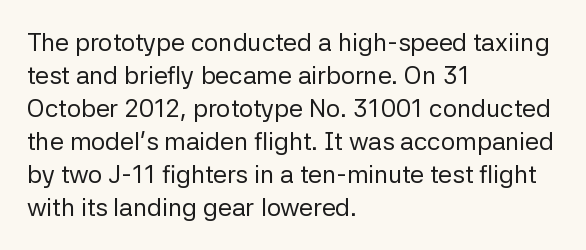
Q: Is the text bold? A: No.
Q: Is the text italic (slanted)? A: No, it is upright.
Q: Is the text underlined? A: No.
Q: How is the paragraph aligned? A: Left-aligned.
Q: Is the spacing between letters normal or unusually wide? A: Normal.
Q: Is the spacing between lines tight, normal or loose? A: Normal.
